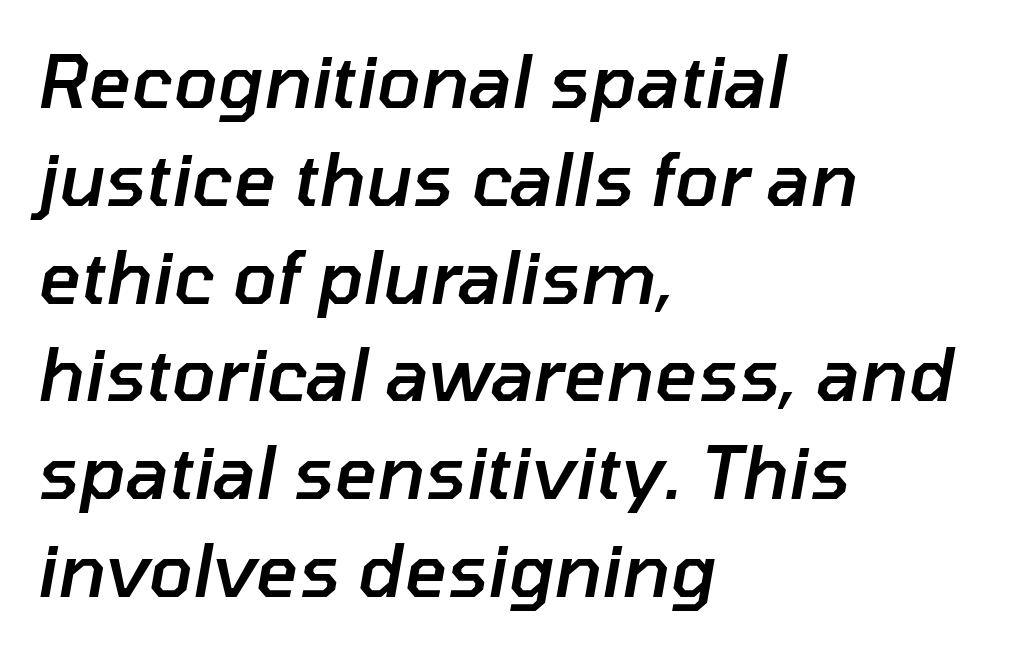
{"italic": "yes", "lean": "right", "slant_degrees": 10, "bold": "semi", "weight": "semibold", "width": "normal", "stroke_contrast": "low", "x_height": "medium", "monospaced": "no", "underline": "no", "align": "left", "line_spacing": "normal", "line_spacing_ratio": 1.34, "letter_spacing": "normal", "letter_spacing_em": 0.0, "glyph_px": 73}
